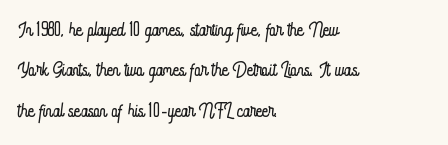
The image shows 27 px text type; set left-aligned, normal line spacing (1.5x), normal letter spacing, not underlined.
